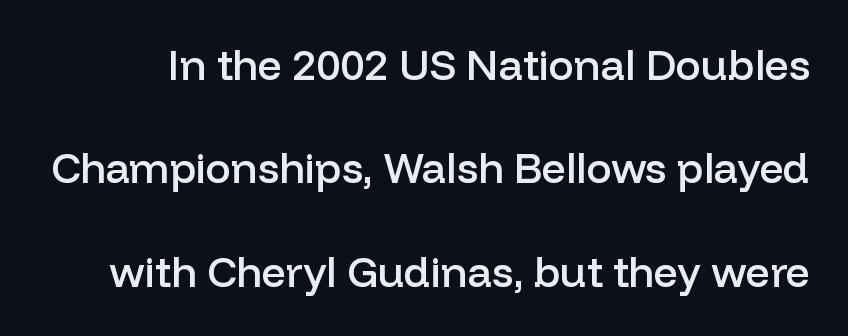
{"serif": "no", "italic": "no", "bold": "semi", "weight": "semibold", "width": "normal", "stroke_contrast": "low", "x_height": "medium", "monospaced": "no", "underline": "no", "line_spacing": "loose", "line_spacing_ratio": 2.46, "letter_spacing": "normal", "letter_spacing_em": 0.0, "glyph_px": 42}
